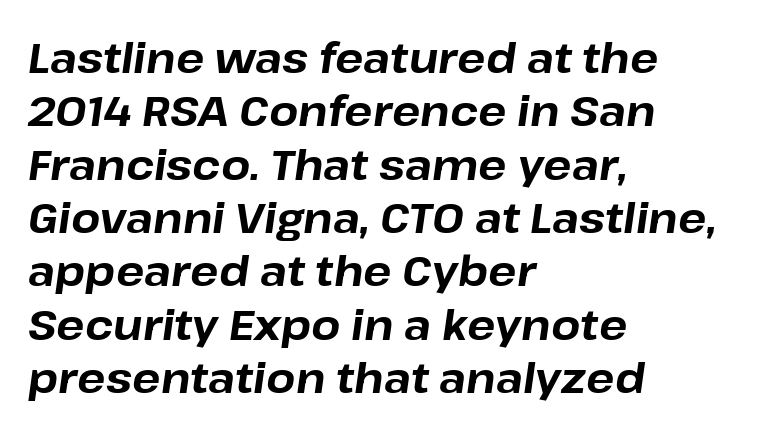
{"italic": "yes", "lean": "right", "slant_degrees": 8, "bold": "yes", "weight": "bold", "width": "normal", "stroke_contrast": "low", "x_height": "medium", "monospaced": "no", "underline": "no", "align": "left", "line_spacing": "normal", "line_spacing_ratio": 1.27, "letter_spacing": "normal", "letter_spacing_em": 0.0, "glyph_px": 42}
